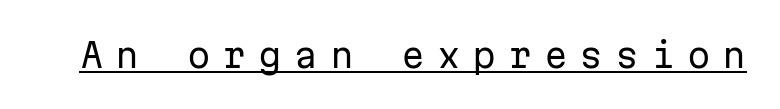
{"serif": "no", "italic": "no", "bold": "no", "weight": "regular", "width": "normal", "stroke_contrast": "low", "x_height": "medium", "monospaced": "yes", "underline": "yes", "letter_spacing": "wide", "letter_spacing_em": 0.35, "glyph_px": 34}
